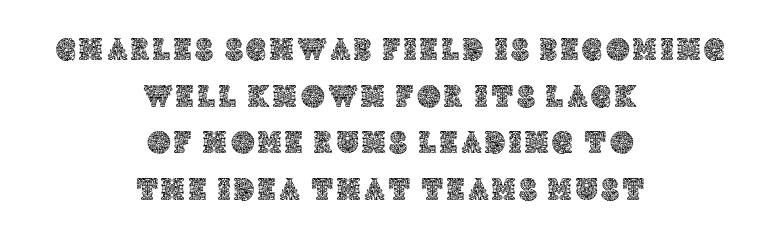
The lettering holds an erect, upright posture throughout. Normally led — the rows are evenly, conventionally spaced. Beneath every word, the page is bare. Neither beginnings nor endings align; midpoints do.
